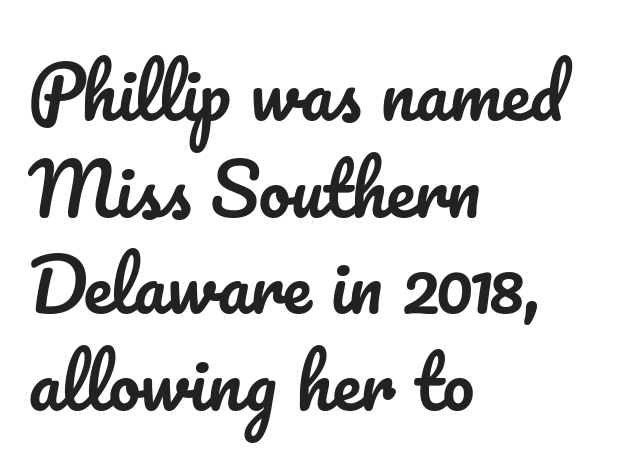
Q: Is the text italic (slanted)? A: Yes.
Q: Is the text underlined? A: No.
Q: How is the paragraph aligned? A: Left-aligned.
Q: Is the spacing between letters normal or unusually wide? A: Normal.
Q: Is the spacing between lines tight, normal or loose? A: Normal.
Q: Width (condensed, normal, or wide)? A: Normal.
Q: Stroke contrast? A: Low.
Q: x-height? A: Small.
Q: Monospaced? A: No.
